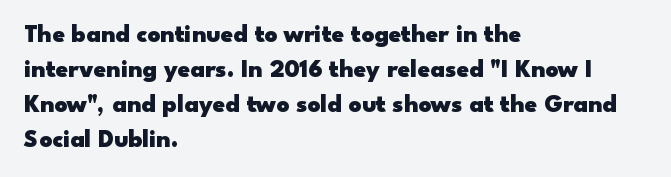
{"italic": "no", "bold": "yes", "underline": "no", "align": "left", "line_spacing": "normal", "line_spacing_ratio": 1.4, "letter_spacing": "normal", "letter_spacing_em": 0.0, "glyph_px": 25}
